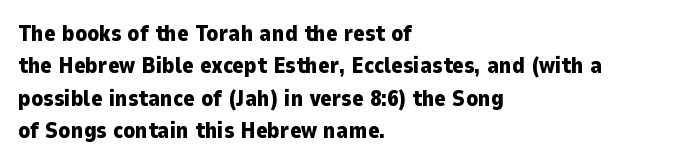
This block has exactly the height ordinary leading produces. A roman cut, with each character standing at attention. Typesetter's note: full bold, strokes at maximum text heaviness. The rendering anchors every line to the left-hand side.
